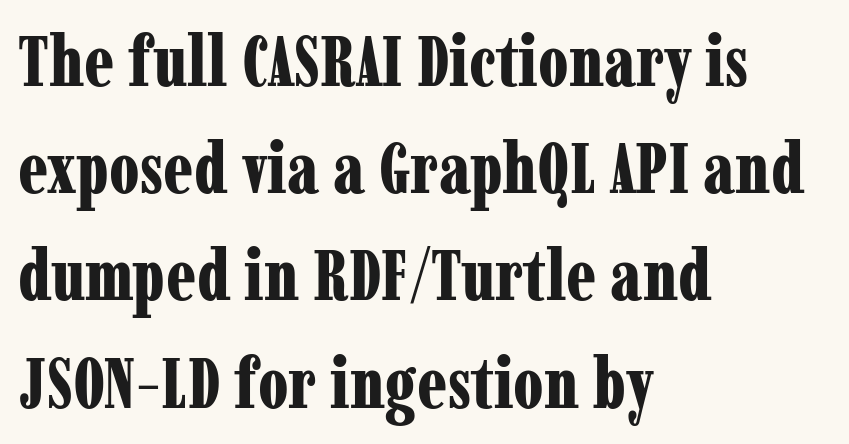
Q: Is the text bold? A: Yes.
Q: Is the text italic (slanted)? A: No, it is upright.
Q: Is the typeface a serif or a sans-serif typeface? A: Serif.
Q: Is the text underlined? A: No.
Q: How is the paragraph aligned? A: Left-aligned.
Q: Is the spacing between letters normal or unusually wide? A: Normal.
Q: Is the spacing between lines tight, normal or loose? A: Normal.
Q: Width (condensed, normal, or wide)? A: Condensed.
Q: Stroke contrast? A: Low.
Q: x-height? A: Medium.
Q: Monospaced? A: No.
